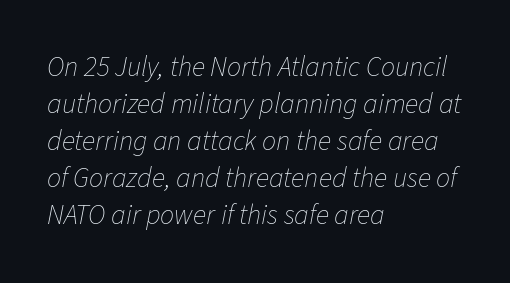
The image shows 28 px thin type, italic (leaning right); set left-aligned, normal line spacing (1.32x), normal letter spacing, not underlined; low stroke contrast and a medium x-height.
